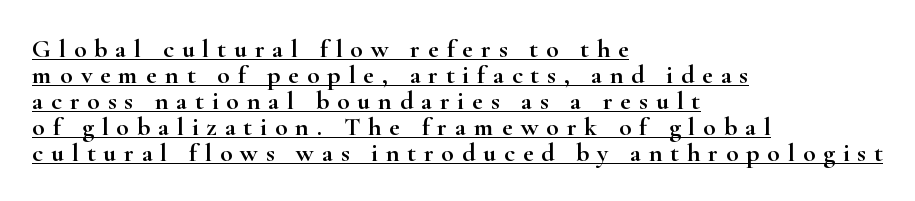
Q: Is the text italic (slanted)? A: No, it is upright.
Q: Is the text underlined? A: Yes.
Q: How is the paragraph aligned? A: Left-aligned.
Q: Is the spacing between letters normal or unusually wide? A: Unusually wide.
Q: Is the spacing between lines tight, normal or loose? A: Tight.
